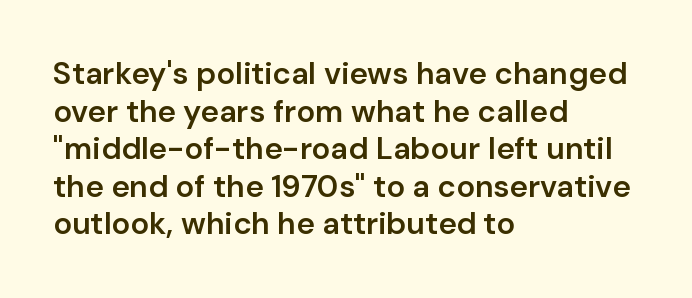
{"serif": "no", "italic": "no", "bold": "semi", "weight": "semibold", "width": "normal", "stroke_contrast": "low", "x_height": "medium", "monospaced": "no", "underline": "no", "align": "left", "line_spacing_ratio": 1.21, "letter_spacing": "normal", "letter_spacing_em": 0.0, "glyph_px": 31}
